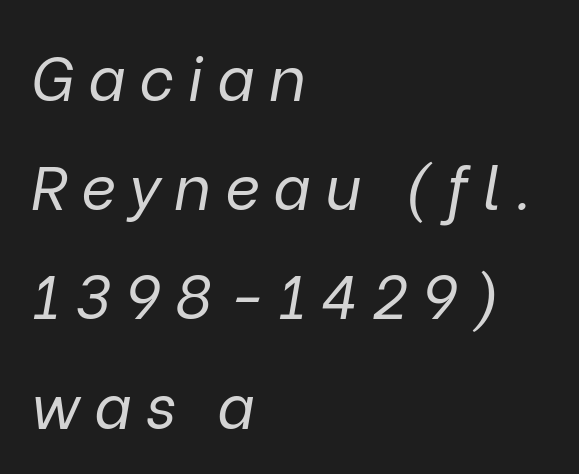
Q: Is the text bold? A: No.
Q: Is the text italic (slanted)? A: Yes, it leans right by about 9 degrees.
Q: Is the text underlined? A: No.
Q: How is the paragraph aligned? A: Left-aligned.
Q: Is the spacing between letters normal or unusually wide? A: Unusually wide.
Q: Width (condensed, normal, or wide)? A: Normal.
Q: Stroke contrast? A: Low.
Q: x-height? A: Medium.
Q: Monospaced? A: No.
